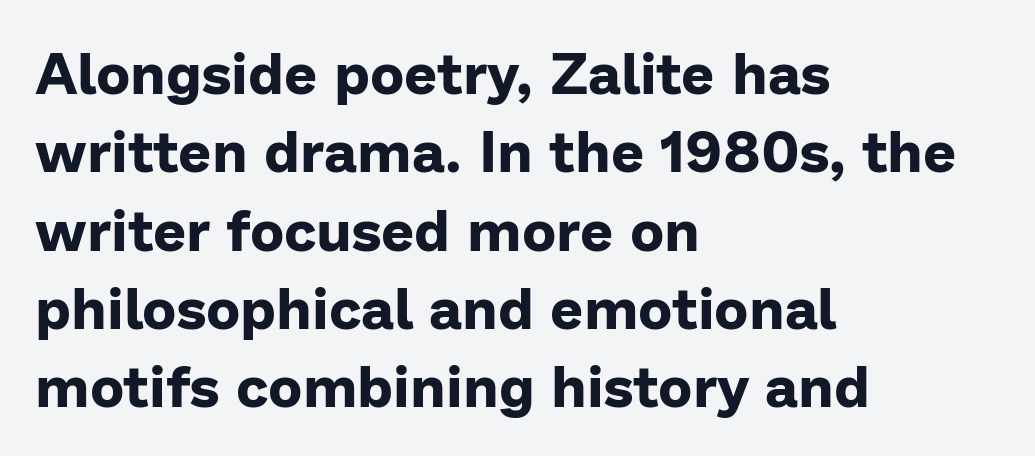
{"serif": "no", "italic": "no", "bold": "yes", "weight": "bold", "width": "normal", "stroke_contrast": "low", "x_height": "medium", "monospaced": "no", "underline": "no", "align": "left", "line_spacing": "normal", "line_spacing_ratio": 1.35, "letter_spacing": "normal", "letter_spacing_em": 0.0, "glyph_px": 58}
